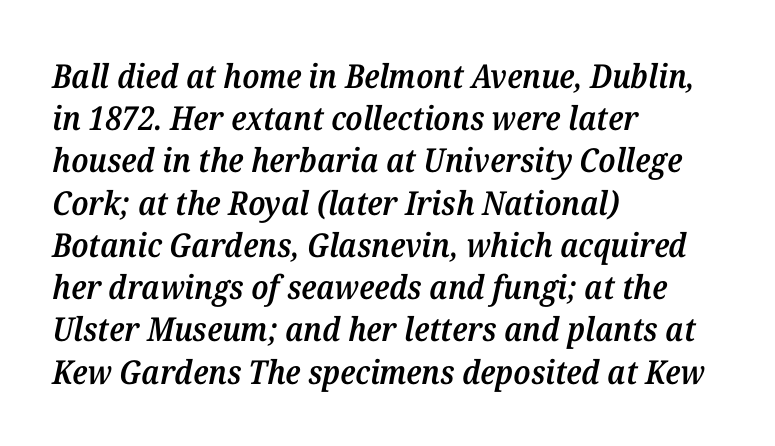
{"serif": "yes", "italic": "yes", "lean": "right", "slant_degrees": 12, "bold": "semi", "weight": "semibold", "width": "normal", "stroke_contrast": "medium", "x_height": "medium", "monospaced": "no", "underline": "no", "align": "left", "line_spacing": "normal", "line_spacing_ratio": 1.28, "letter_spacing": "normal", "letter_spacing_em": 0.0, "glyph_px": 33}
